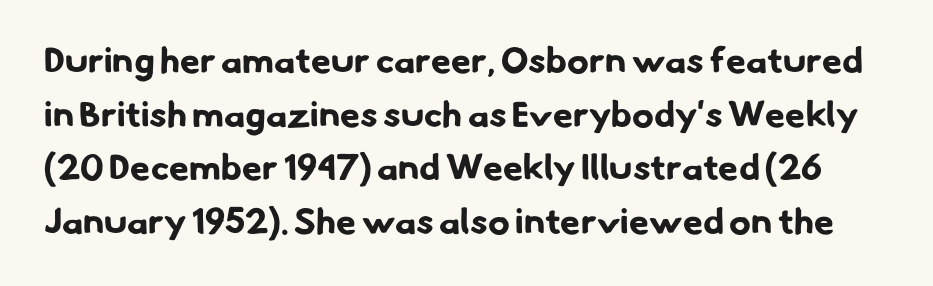
{"serif": "no", "bold": "yes", "weight": "bold", "width": "normal", "stroke_contrast": "low", "x_height": "small", "monospaced": "no", "underline": "no", "line_spacing": "normal", "line_spacing_ratio": 1.49, "letter_spacing": "normal", "letter_spacing_em": 0.0, "glyph_px": 36}
